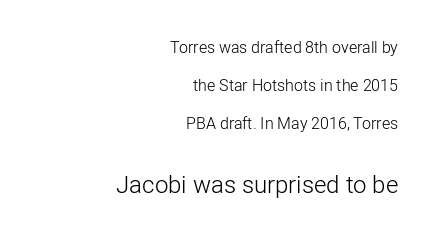
Successive baselines arrive slowly, with a big drop between each. Glyph-to-glyph distance matches everyday printed text. Note: smaller setting up top, larger setting below. The space directly below the letters is spotless. The lettering holds an erect, upright posture throughout.
